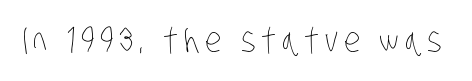
The image shows 34 px thin, condensed type; set not underlined; low stroke contrast and a large x-height.
